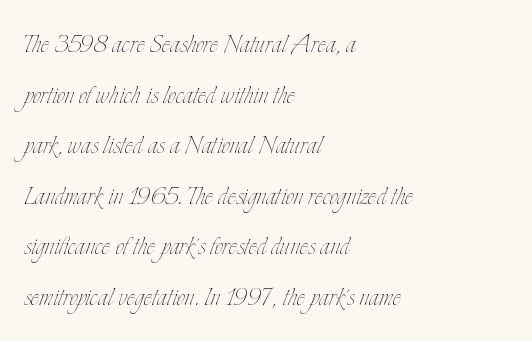
{"bold": "no", "weight": "thin", "width": "condensed", "stroke_contrast": "low", "x_height": "small", "monospaced": "no", "underline": "no", "align": "left", "line_spacing": "normal", "line_spacing_ratio": 1.58, "letter_spacing": "normal", "letter_spacing_em": 0.0, "glyph_px": 32}
